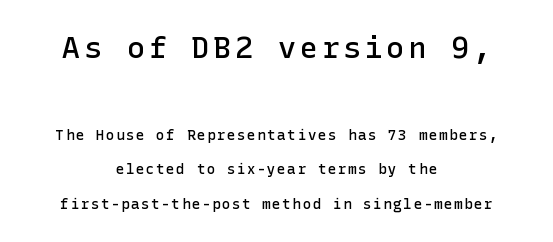
Q: Is the text bold? A: Semi-bold.
Q: Is the text italic (slanted)? A: No, it is upright.
Q: Is the typeface a serif or a sans-serif typeface? A: Sans-serif.
Q: Is the text underlined? A: No.
Q: How is the paragraph aligned? A: Centered.
Q: Is the spacing between lines tight, normal or loose? A: Loose.
Q: Which block of text is set in a larger size, the first (top) or the second (bottom)? A: The first (top) one.
Q: Width (condensed, normal, or wide)? A: Normal.
Q: Stroke contrast? A: Low.
Q: x-height? A: Medium.
